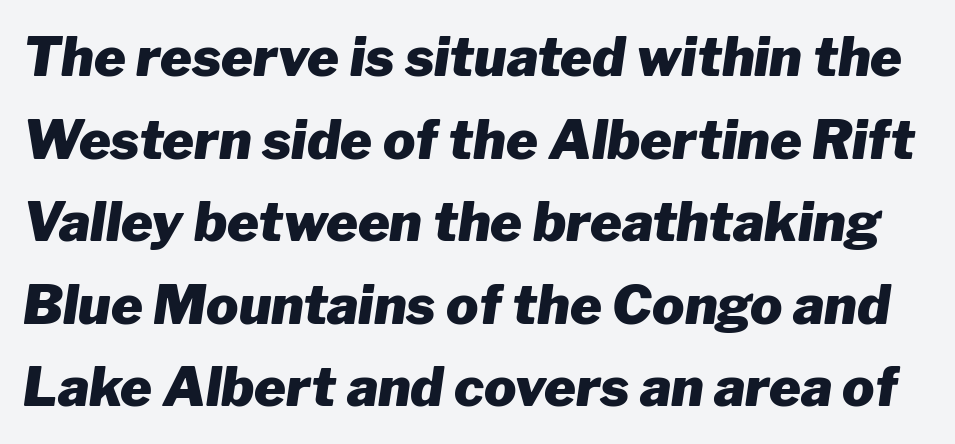
The letters are bold, with thick, heavy strokes. Line spacing here is normal. Compared with typical body copy, the letter spacing here is the same. Emphasis-style slanted type is in use. Think of a printed novel: that variable character pitch is what you see here.
